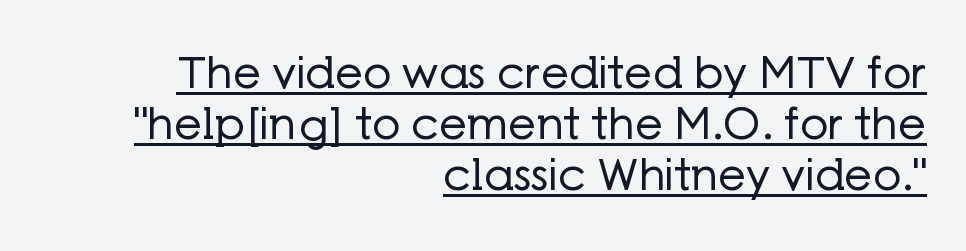
The face looks like a standard text weight, possibly lighter. The glyphs are accompanied by a horizontal stroke just below them. Every stem runs plumb, perpendicular to the baseline. The passage shown is typed in a proportional face where columns would drift. Words appear dense and cohesive because spacing is normal.
